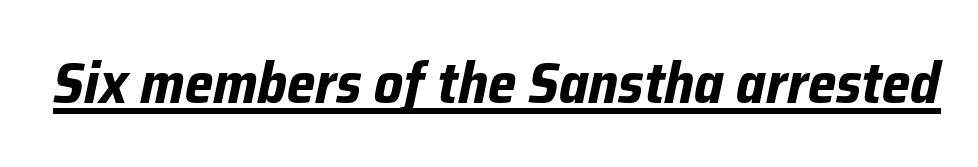
The passage shown has conventional tracking throughout. There's an unmistakable incline to the writing here. The characters look thick and weighty, a clear bold. The glyphs are accompanied by a horizontal stroke just below them. You could not count columns in this text — the font is proportionally spaced.
